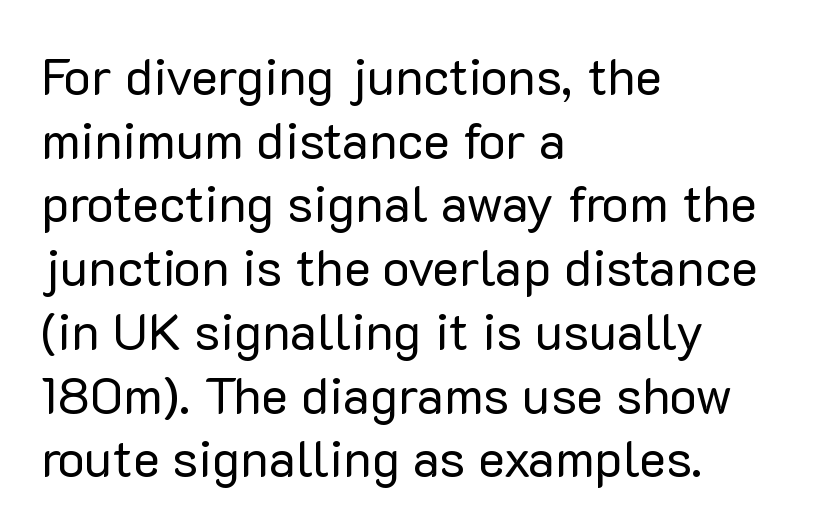
Q: Is the text bold? A: No.
Q: Is the text italic (slanted)? A: No, it is upright.
Q: Is the typeface a serif or a sans-serif typeface? A: Sans-serif.
Q: Is the text underlined? A: No.
Q: How is the paragraph aligned? A: Left-aligned.
Q: Is the spacing between letters normal or unusually wide? A: Normal.
Q: Is the spacing between lines tight, normal or loose? A: Normal.
Q: Width (condensed, normal, or wide)? A: Normal.
Q: Stroke contrast? A: Low.
Q: x-height? A: Medium.
Q: Monospaced? A: No.
